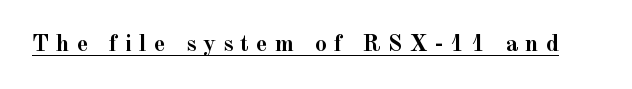
The image shows 24 px bold type, upright; set unusually wide letter spacing (+0.29 em), underlined.
